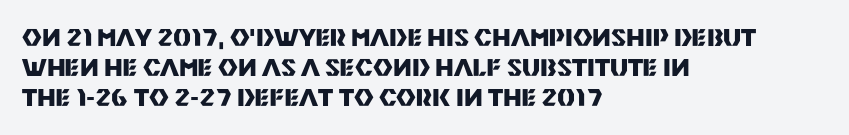
{"italic": "no", "bold": "yes", "underline": "no", "align": "left", "line_spacing": "normal", "line_spacing_ratio": 1.25, "letter_spacing": "normal", "letter_spacing_em": 0.0, "glyph_px": 24}
